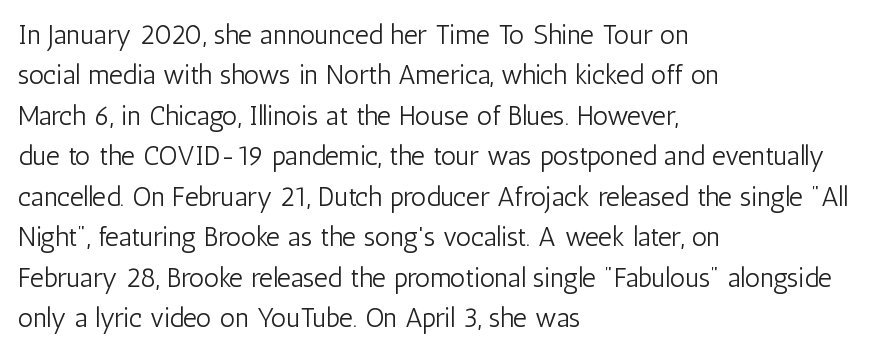
The image shows 27 px text type, upright; set left-aligned, normal line spacing (1.5x), normal letter spacing, not underlined.
